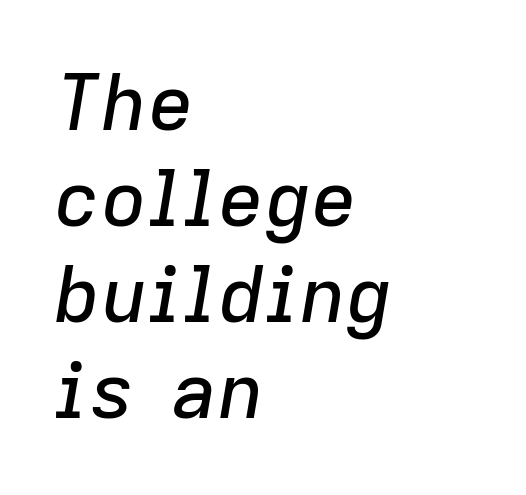
Tracking here is standard; glyphs follow each other at the usual distance. A typesetter would call this proportional, since set widths differ per character. Descenders are the only things crossing below the line. An italicized treatment has been applied to the whole sample. Is the block centered? No — it sits flush against the left margin.
